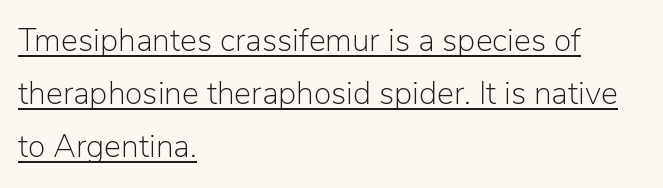
The image shows 32 px light sans-serif type, upright; set left-aligned, normal line spacing (1.66x), normal letter spacing, underlined; low stroke contrast and a medium x-height.
